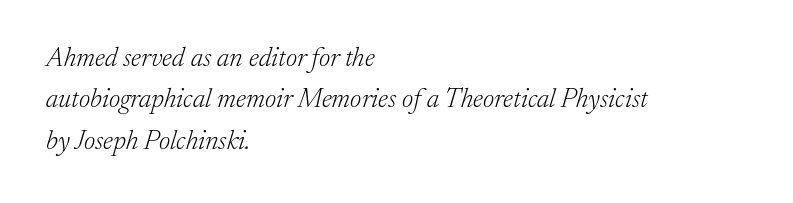
Q: Is the text bold? A: No.
Q: Is the text italic (slanted)? A: Yes, it leans right by about 17 degrees.
Q: Is the text underlined? A: No.
Q: How is the paragraph aligned? A: Left-aligned.
Q: Is the spacing between letters normal or unusually wide? A: Normal.
Q: Is the spacing between lines tight, normal or loose? A: Normal.
